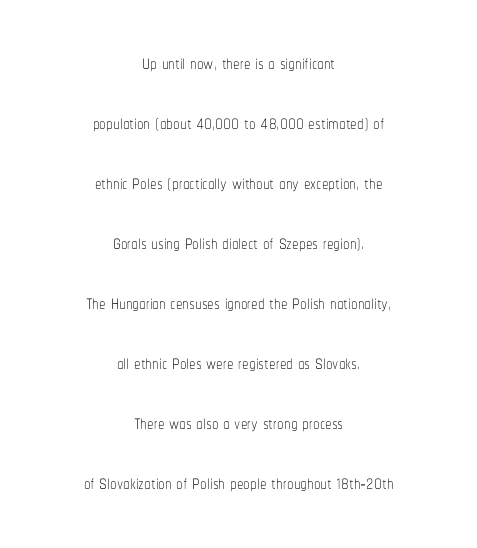
{"italic": "no", "bold": "no", "underline": "no", "align": "center", "line_spacing": "loose", "line_spacing_ratio": 2.31, "letter_spacing": "normal", "letter_spacing_em": 0.0, "glyph_px": 26}
